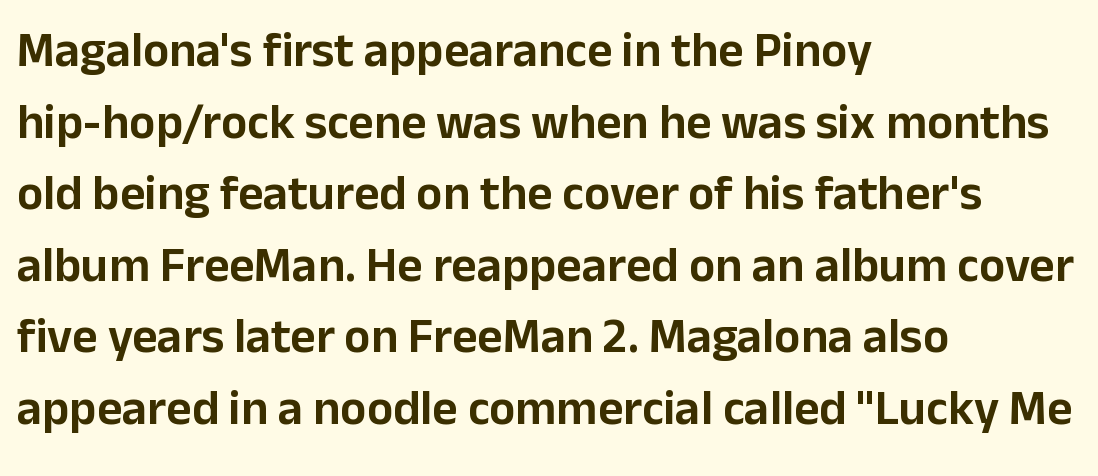
Notice how descenders clear the ascenders below comfortably — that's standard leading. The paragraph has a hard left edge and a soft right edge. Descenders hang freely into open space. A roman cut, with each character standing at attention. Caption: standard tracking, unaltered. Are there feet on the stems? There aren't — it's a sans.
